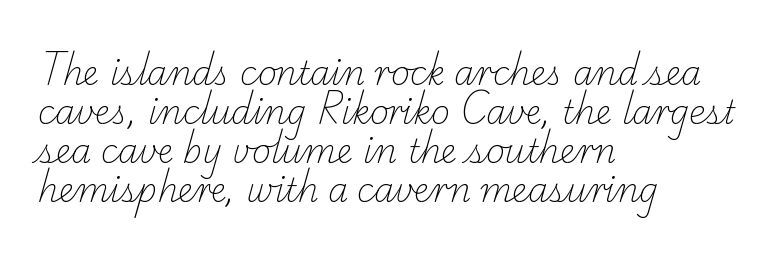
{"serif": "yes", "bold": "no", "weight": "light", "width": "normal", "stroke_contrast": "low", "x_height": "small", "monospaced": "no", "underline": "no", "align": "left", "line_spacing_ratio": 1.22, "letter_spacing": "normal", "letter_spacing_em": 0.0, "glyph_px": 32}
